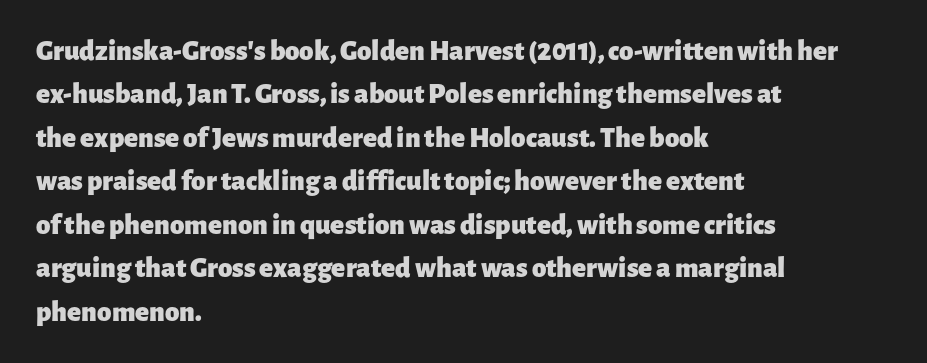
Q: Is the text bold? A: Yes.
Q: Is the text italic (slanted)? A: No, it is upright.
Q: Is the typeface a serif or a sans-serif typeface? A: Sans-serif.
Q: Is the text underlined? A: No.
Q: How is the paragraph aligned? A: Left-aligned.
Q: Is the spacing between letters normal or unusually wide? A: Normal.
Q: Is the spacing between lines tight, normal or loose? A: Normal.
Q: Width (condensed, normal, or wide)? A: Normal.
Q: Stroke contrast? A: Low.
Q: x-height? A: Medium.
Q: Monospaced? A: No.
